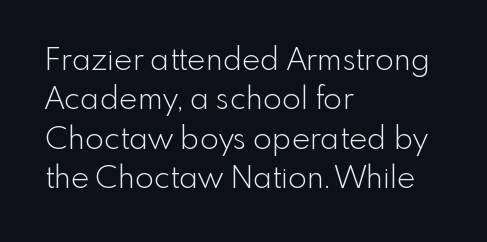
Q: Is the text bold? A: No.
Q: Is the text italic (slanted)? A: No, it is upright.
Q: Is the typeface a serif or a sans-serif typeface? A: Sans-serif.
Q: Is the text underlined? A: No.
Q: How is the paragraph aligned? A: Left-aligned.
Q: Is the spacing between letters normal or unusually wide? A: Normal.
Q: Is the spacing between lines tight, normal or loose? A: Normal.
Q: Width (condensed, normal, or wide)? A: Normal.
Q: x-height? A: Small.
Q: Monospaced? A: No.
